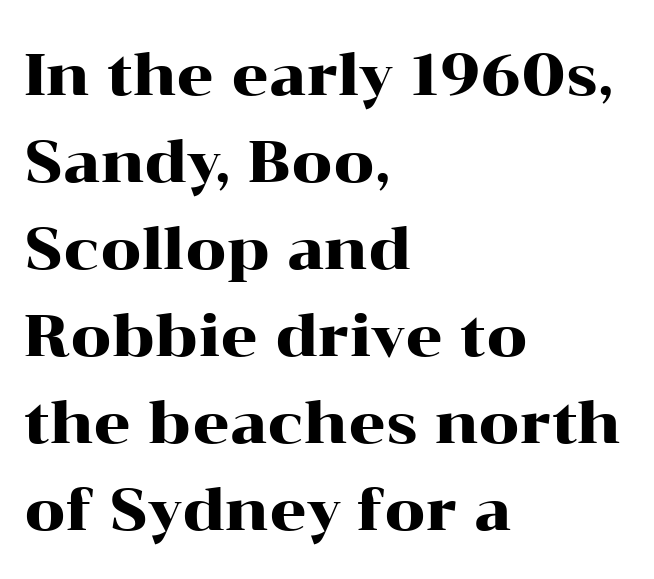
{"serif": "yes", "italic": "no", "width": "wide", "stroke_contrast": "high", "x_height": "medium", "monospaced": "no", "underline": "no", "align": "left", "line_spacing": "normal", "line_spacing_ratio": 1.5, "letter_spacing": "normal", "letter_spacing_em": 0.0, "glyph_px": 58}
